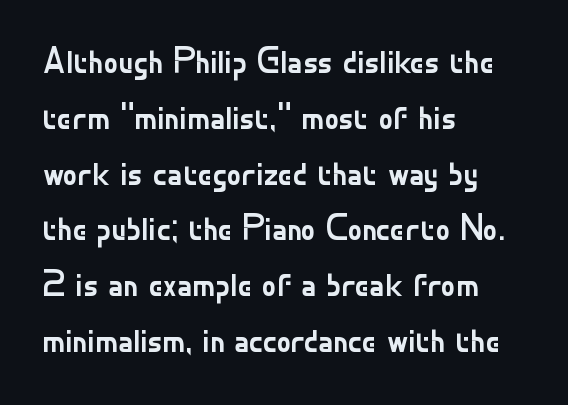
{"serif": "no", "italic": "no", "bold": "no", "weight": "regular", "width": "normal", "stroke_contrast": "low", "x_height": "small", "monospaced": "no", "underline": "no", "align": "left", "line_spacing": "normal", "line_spacing_ratio": 1.55, "letter_spacing": "normal", "letter_spacing_em": 0.0, "glyph_px": 36}
